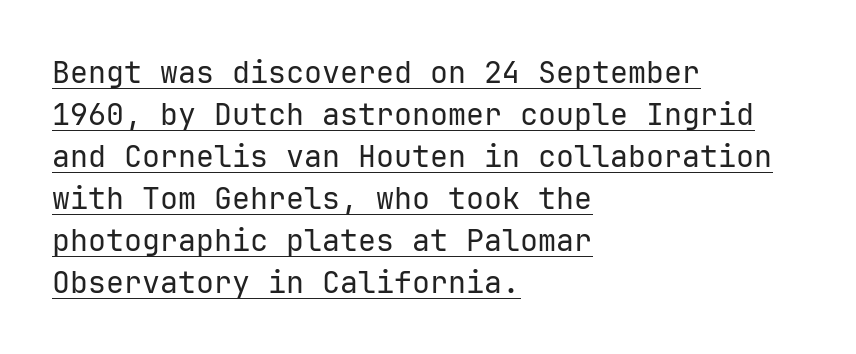
Looks like terminal output: every glyph gets an equal slot. Weight class: somewhere from thin through regular. Observe the ordinary spacing: letters are neighbours, not strangers. This rendering features underlined lettering.
